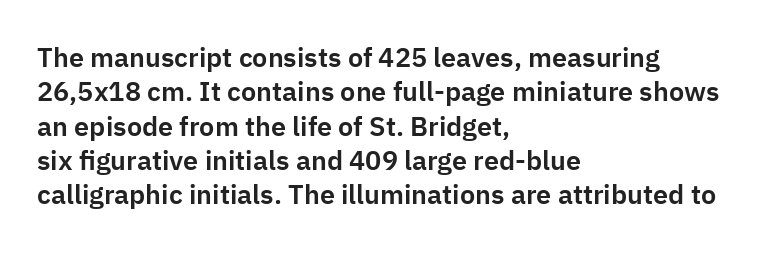
The image shows 27 px text type, upright; set left-aligned, normal line spacing (1.27x), normal letter spacing, not underlined.
